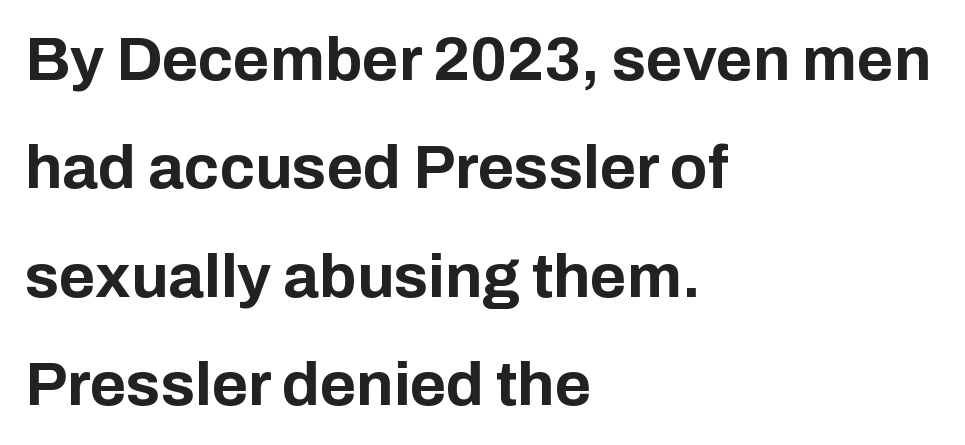
{"serif": "no", "italic": "no", "bold": "yes", "weight": "bold", "width": "normal", "stroke_contrast": "low", "x_height": "medium", "monospaced": "no", "underline": "no", "align": "left", "line_spacing_ratio": 1.75, "letter_spacing": "normal", "letter_spacing_em": 0.0, "glyph_px": 62}
